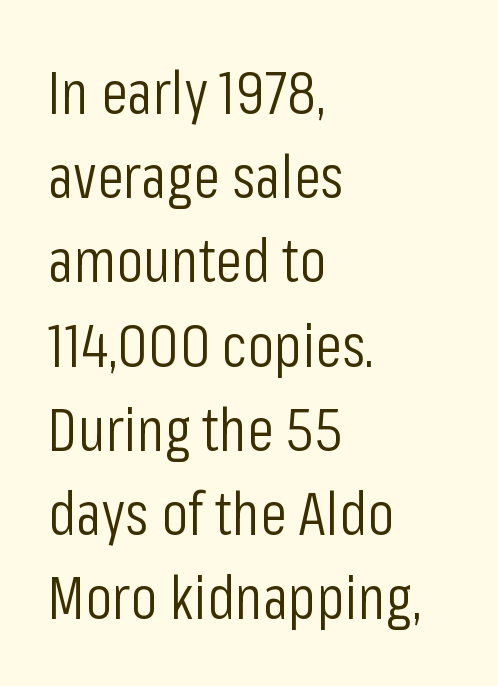
Q: Is the text bold? A: No.
Q: Is the text italic (slanted)? A: No, it is upright.
Q: Is the typeface a serif or a sans-serif typeface? A: Sans-serif.
Q: Is the text underlined? A: No.
Q: How is the paragraph aligned? A: Left-aligned.
Q: Is the spacing between letters normal or unusually wide? A: Normal.
Q: Is the spacing between lines tight, normal or loose? A: Normal.
Q: Width (condensed, normal, or wide)? A: Condensed.
Q: Stroke contrast? A: Low.
Q: x-height? A: Medium.
Q: Monospaced? A: No.
